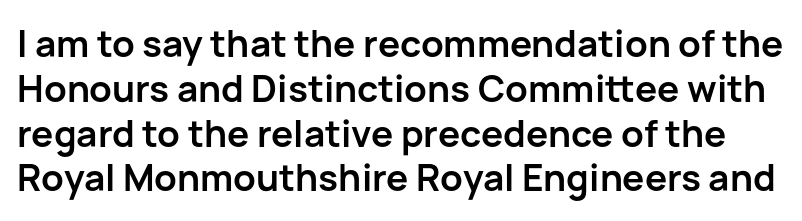
Q: Is the text bold? A: Yes.
Q: Is the text italic (slanted)? A: No, it is upright.
Q: Is the typeface a serif or a sans-serif typeface? A: Sans-serif.
Q: Is the text underlined? A: No.
Q: Is the spacing between letters normal or unusually wide? A: Normal.
Q: Width (condensed, normal, or wide)? A: Normal.
Q: Stroke contrast? A: Low.
Q: x-height? A: Medium.
Q: Monospaced? A: No.
